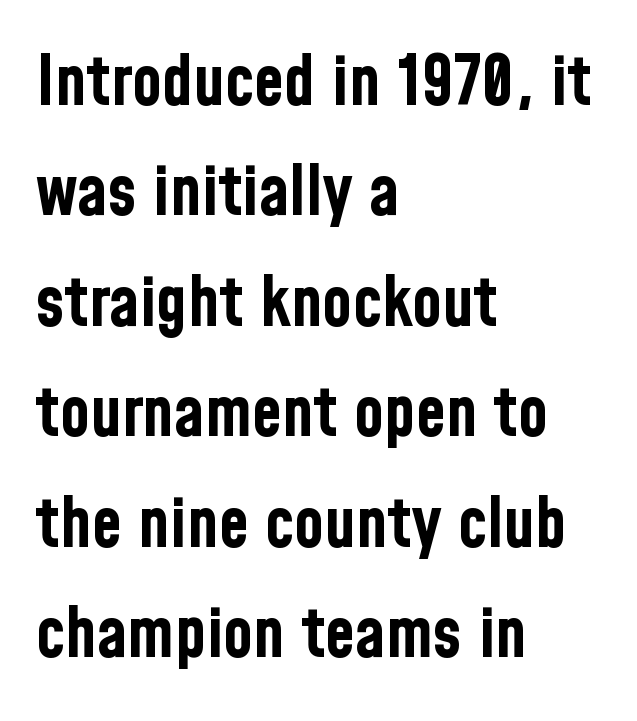
The image shows 69 px bold, condensed sans-serif type, upright; set left-aligned, normal line spacing (1.6x), normal letter spacing, not underlined; low stroke contrast and a medium x-height.
